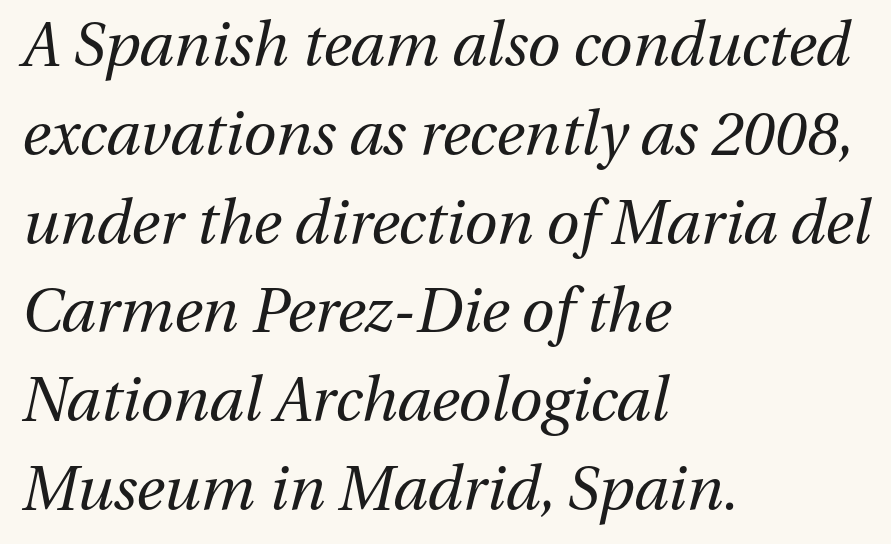
The type is set solid horizontally, with unmodified tracking. The rendering applies a slant to the glyphs. Letters have the restrained weight of plain body copy at most. The string is rendered with underlining switched off. The rendering uses a moderate line-height, typical for paragraphs. Visually the block forms a straight wall on the left and a jagged coastline on the right.
